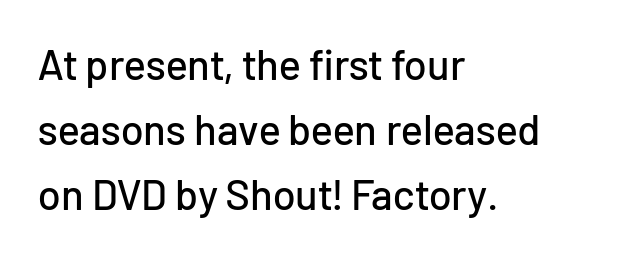
{"serif": "no", "italic": "no", "width": "normal", "stroke_contrast": "low", "x_height": "medium", "monospaced": "no", "underline": "no", "align": "left", "line_spacing": "normal", "line_spacing_ratio": 1.55, "letter_spacing": "normal", "letter_spacing_em": 0.0, "glyph_px": 42}
